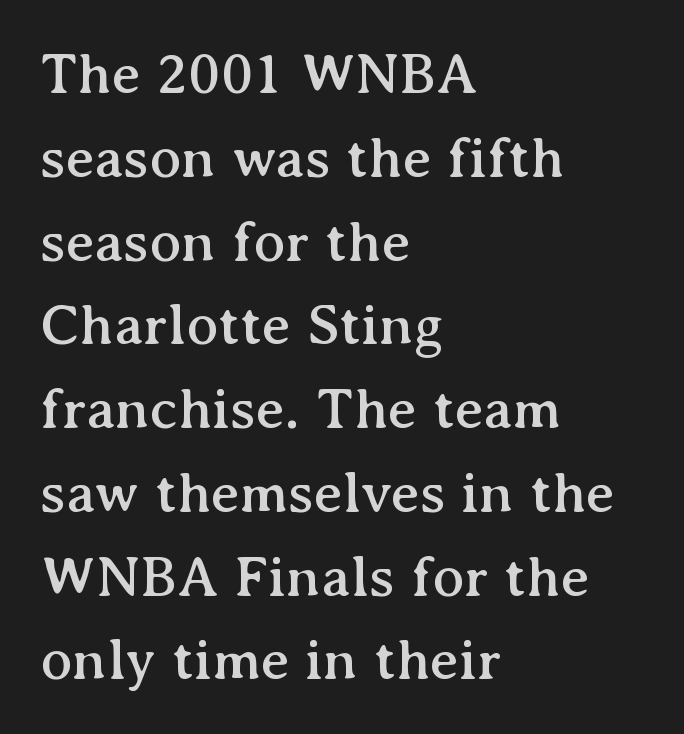
The image shows 59 px serif type, upright; set left-aligned, normal line spacing (1.42x), normal letter spacing, not underlined; medium stroke contrast and a medium x-height.
